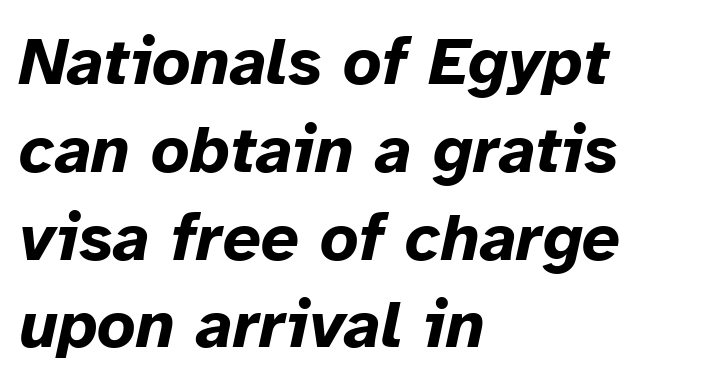
The image shows 67 px bold type, italic (leaning right); set left-aligned, normal line spacing (1.31x), normal letter spacing, not underlined; low stroke contrast and a medium x-height.
